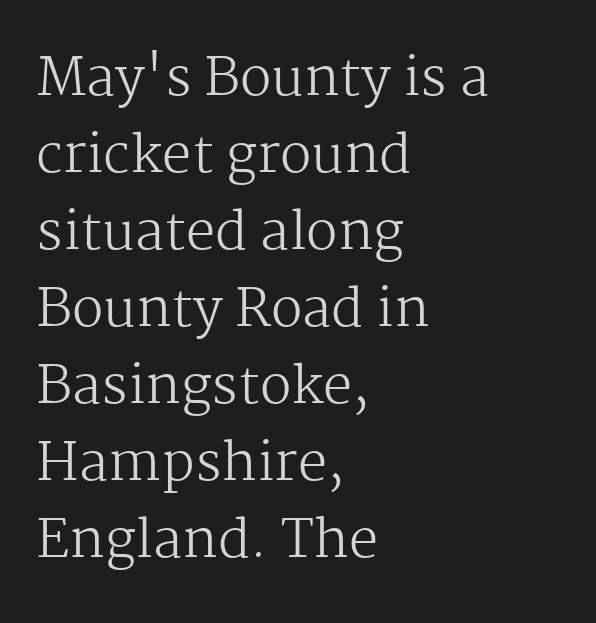
No extra ink here — the face is not bold. The setting favours the left margin, as ordinary paragraphs usually do. Little horizontal feet cap the strokes, marking this as serif type. Nothing unusual about the tracking: characters are spaced as the font intends. The strip under each line holds only bare page.
